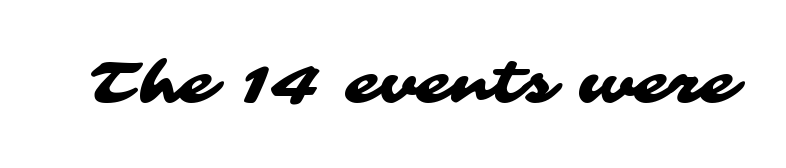
Q: Is the typeface a serif or a sans-serif typeface? A: Sans-serif.
Q: Is the text underlined? A: No.
Q: Is the spacing between letters normal or unusually wide? A: Normal.
Q: Width (condensed, normal, or wide)? A: Wide.
Q: Stroke contrast? A: Medium.
Q: x-height? A: Medium.
Q: Monospaced? A: No.
